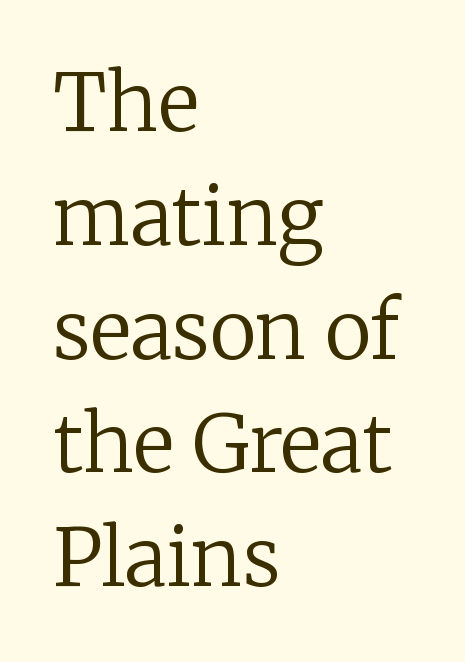
{"serif": "yes", "italic": "no", "bold": "no", "weight": "regular", "width": "normal", "stroke_contrast": "low", "x_height": "medium", "monospaced": "no", "underline": "no", "align": "left", "line_spacing": "normal", "line_spacing_ratio": 1.44, "letter_spacing": "normal", "letter_spacing_em": 0.0, "glyph_px": 79}
